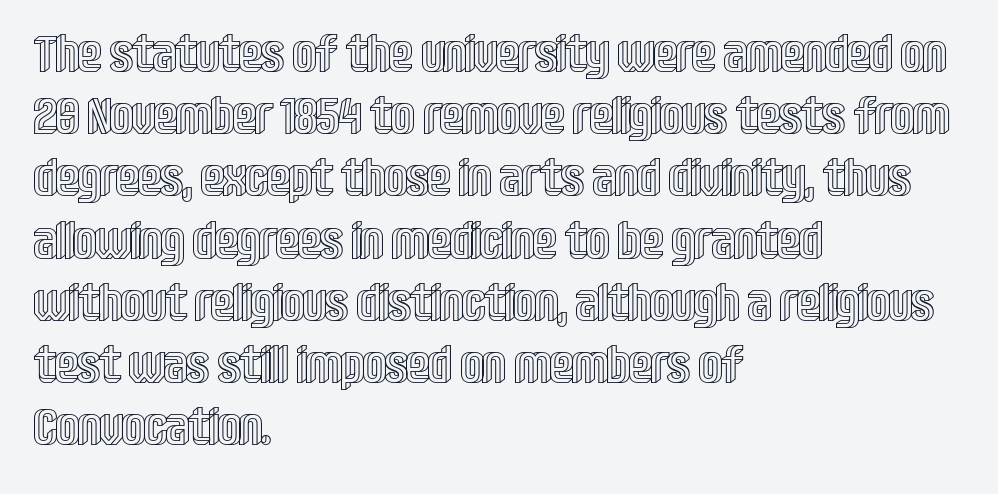
No extra tracking has been applied to these lines. The area under the type is left untouched. Note the varied advance widths — an 'i' is clearly narrower than an 'm'. These lines are set flush left with a ragged right edge.
